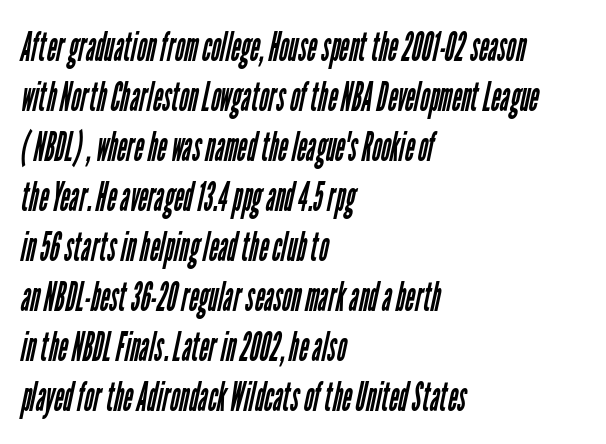
Q: Is the text bold? A: No.
Q: Is the typeface a serif or a sans-serif typeface? A: Sans-serif.
Q: Is the text underlined? A: No.
Q: How is the paragraph aligned? A: Left-aligned.
Q: Is the spacing between letters normal or unusually wide? A: Normal.
Q: Width (condensed, normal, or wide)? A: Condensed.
Q: Stroke contrast? A: Low.
Q: x-height? A: Medium.
Q: Monospaced? A: No.
